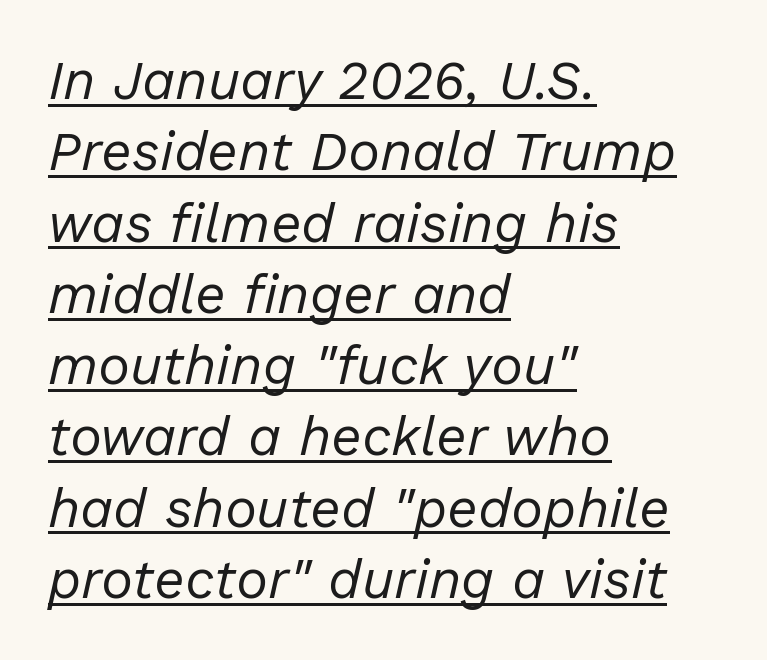
{"italic": "yes", "lean": "right", "slant_degrees": 13, "bold": "no", "weight": "regular", "width": "normal", "stroke_contrast": "low", "x_height": "medium", "monospaced": "no", "underline": "yes", "align": "left", "line_spacing": "normal", "line_spacing_ratio": 1.32, "letter_spacing": "normal", "letter_spacing_em": 0.0, "glyph_px": 54}
